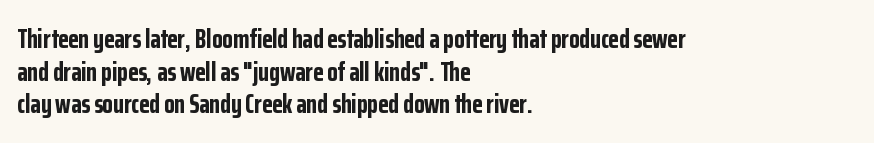
{"italic": "no", "bold": "yes", "underline": "no", "align": "left", "line_spacing_ratio": 1.21, "letter_spacing": "normal", "letter_spacing_em": 0.0, "glyph_px": 27}
